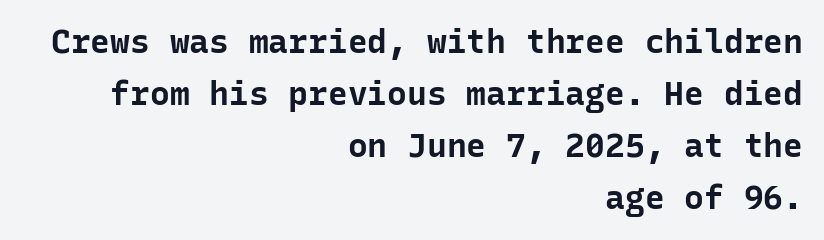
Do the characters align in a grid? Yes, the font is monospaced. The tracking reads as untouched default to a designer's eye. Visually the block forms a straight wall on the right and a jagged coastline on the left. Typographic density is high because the face is bold.
